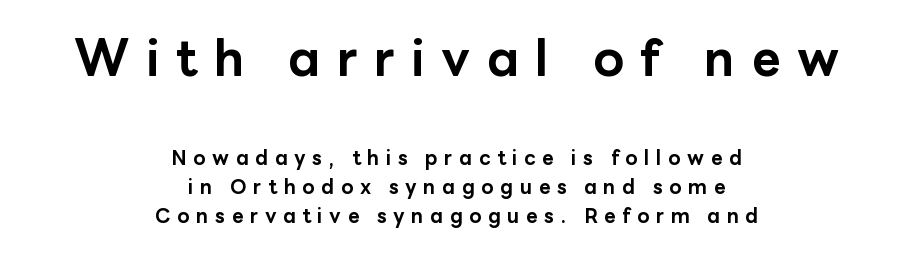
{"serif": "no", "italic": "no", "bold": "yes", "weight": "bold", "width": "normal", "stroke_contrast": "low", "x_height": "medium", "monospaced": "no", "underline": "no", "align": "center", "line_spacing": "normal", "line_spacing_ratio": 1.45, "letter_spacing": "wide", "letter_spacing_em": 0.33, "larger_block": "first", "size_ratio": 2.5, "glyph_px": 50}
